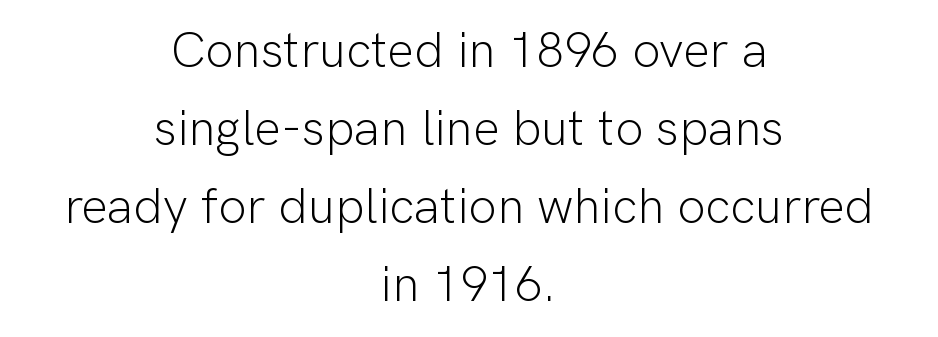
{"serif": "no", "italic": "no", "bold": "no", "weight": "light", "width": "normal", "stroke_contrast": "low", "x_height": "medium", "monospaced": "no", "underline": "no", "align": "center", "line_spacing": "normal", "line_spacing_ratio": 1.56, "letter_spacing": "normal", "letter_spacing_em": 0.0, "glyph_px": 50}
